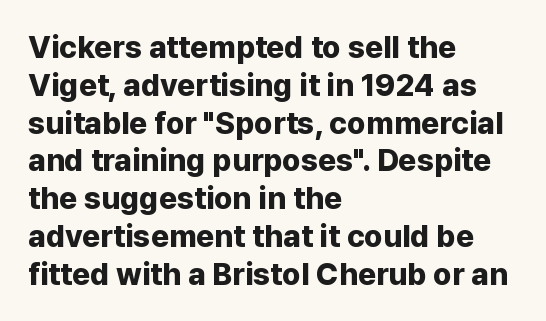
{"serif": "no", "italic": "no", "bold": "yes", "weight": "bold", "width": "normal", "stroke_contrast": "low", "x_height": "medium", "monospaced": "no", "underline": "no", "align": "left", "line_spacing_ratio": 1.22, "letter_spacing": "normal", "letter_spacing_em": 0.0, "glyph_px": 31}
